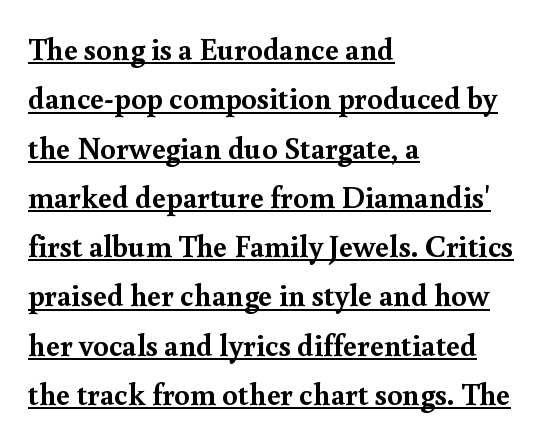
The image shows 31 px semibold serif type, upright; set left-aligned, normal line spacing (1.59x), normal letter spacing, underlined; a small x-height.
